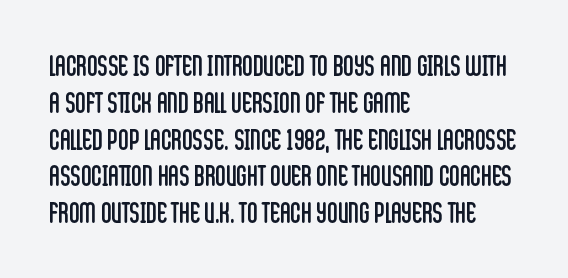
Is this a fixed-width face? No — the glyphs have proportional, varying widths. Underline: absent. The letterforms sit at book weight or below. The lettering holds an erect, upright posture throughout. The paragraph shown leans on its left margin. The horizontal fit of the characters is conventional and even.
